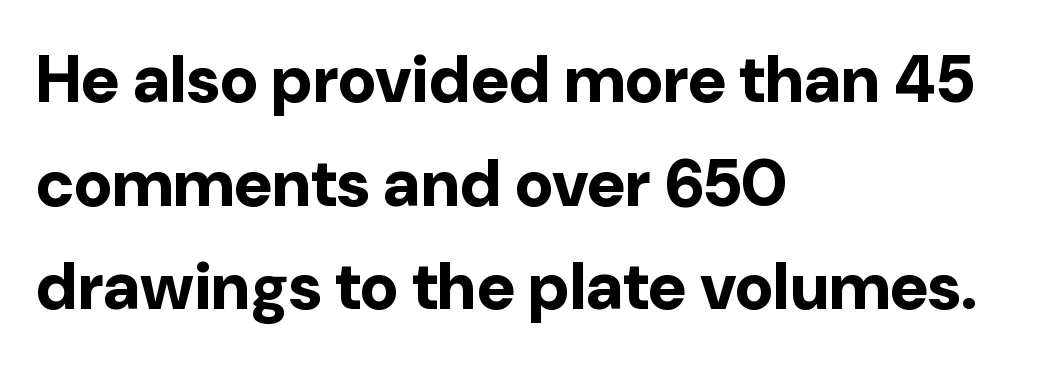
The image shows 66 px bold sans-serif type, upright; set left-aligned, normal line spacing (1.57x), normal letter spacing, not underlined; low stroke contrast and a medium x-height.
